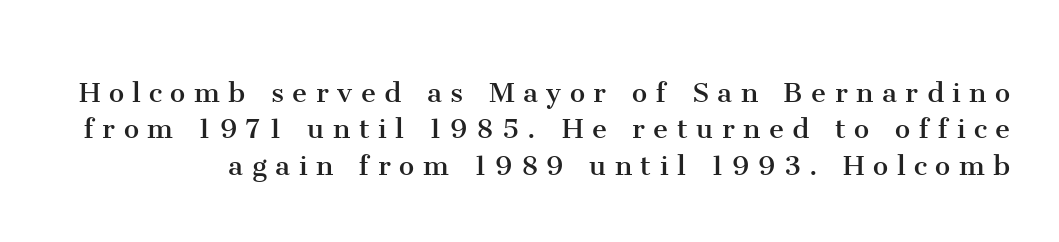
A light-to-regular cut is what we see here. The line texture is sparse and dotted thanks to wide tracking. Are there feet on the stems? There are — it's a serif. A roman cut, with each character standing at attention.
